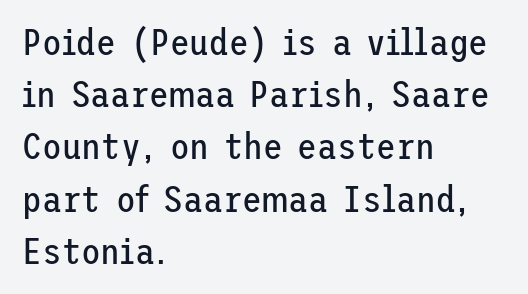
The area under the type is left untouched. Alignment: flush left. Nothing unusual about the tracking: characters are spaced as the font intends. A normal amount of white space separates one row of letters from the next. Italic? Not at all — the glyphs are vertical.
